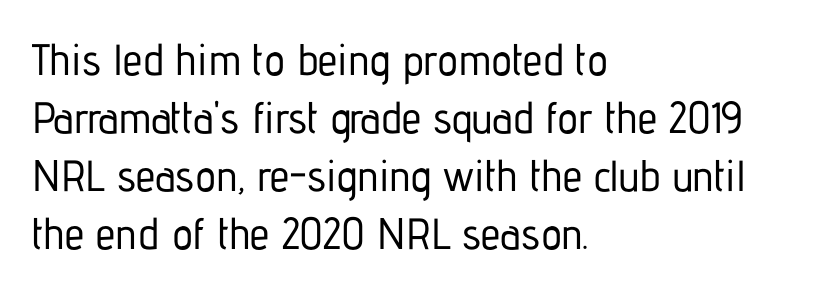
The image shows 44 px condensed sans-serif type, upright; set left-aligned, normal line spacing (1.32x), normal letter spacing, not underlined; low stroke contrast and a medium x-height.
